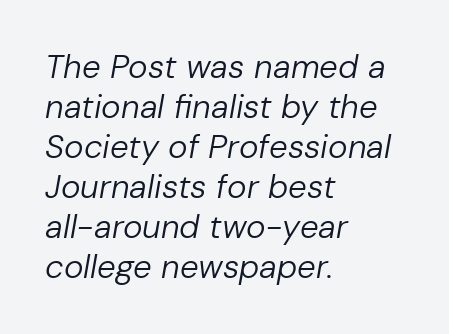
Q: Is the text bold? A: No.
Q: Is the text italic (slanted)? A: Yes, it leans right by about 10 degrees.
Q: Is the text underlined? A: No.
Q: How is the paragraph aligned? A: Left-aligned.
Q: Is the spacing between letters normal or unusually wide? A: Normal.
Q: Width (condensed, normal, or wide)? A: Normal.
Q: Stroke contrast? A: Low.
Q: x-height? A: Medium.
Q: Monospaced? A: No.
